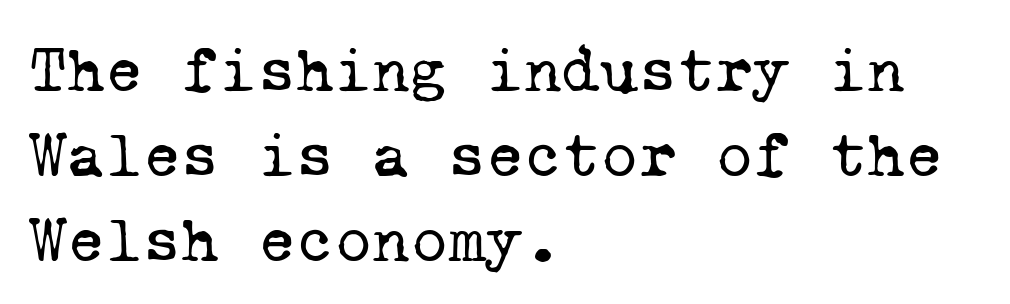
{"serif": "yes", "bold": "no", "weight": "regular", "width": "normal", "stroke_contrast": "low", "x_height": "medium", "monospaced": "yes", "underline": "no", "align": "left", "line_spacing": "normal", "line_spacing_ratio": 1.31, "letter_spacing": "normal", "letter_spacing_em": 0.0, "glyph_px": 65}
